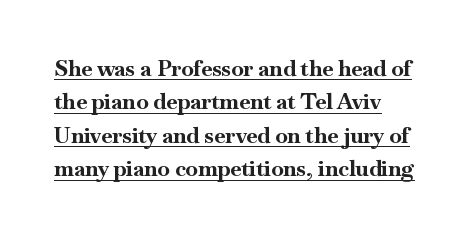
The image shows 22 px bold type, upright; set left-aligned, normal line spacing (1.52x), normal letter spacing, underlined.
